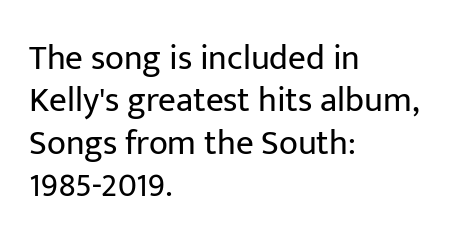
The image shows 35 px regular-weight sans-serif type, upright; set left-aligned, line spacing 1.21x, normal letter spacing, not underlined; low stroke contrast and a medium x-height.
